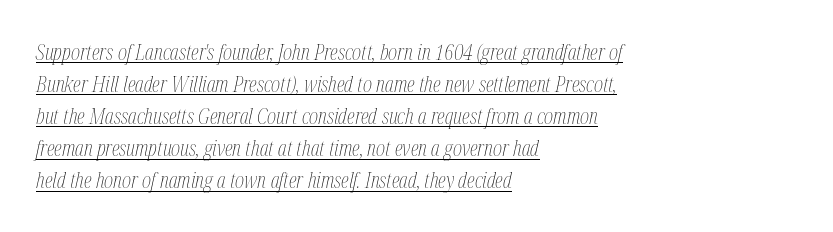
Q: Is the text bold? A: No.
Q: Is the text italic (slanted)? A: Yes, it leans right by about 12 degrees.
Q: Is the text underlined? A: Yes.
Q: How is the paragraph aligned? A: Left-aligned.
Q: Is the spacing between letters normal or unusually wide? A: Normal.
Q: Is the spacing between lines tight, normal or loose? A: Normal.
